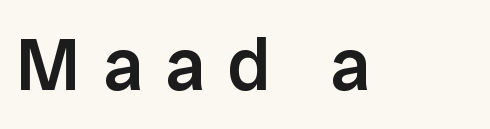
The image shows 74 px semibold sans-serif type, upright; set unusually wide letter spacing (+0.3 em), not underlined; low stroke contrast and a medium x-height.
